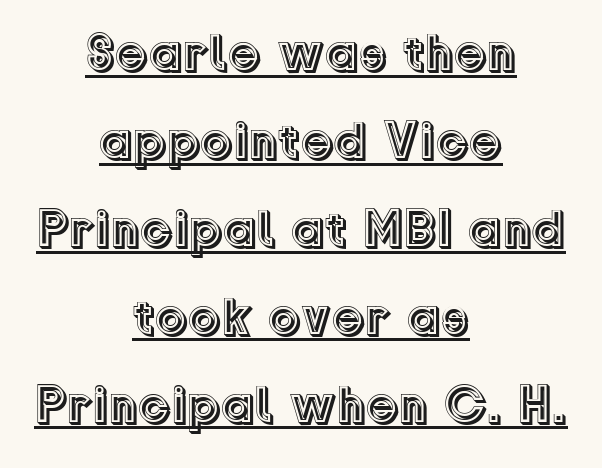
{"italic": "no", "width": "normal", "x_height": "medium", "monospaced": "no", "underline": "yes", "align": "center", "line_spacing": "normal", "line_spacing_ratio": 1.69, "letter_spacing": "normal", "letter_spacing_em": 0.0, "glyph_px": 52}
